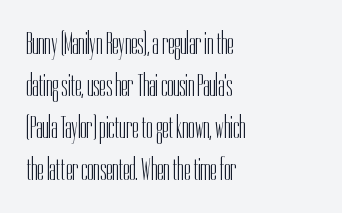
{"serif": "no", "italic": "no", "bold": "no", "weight": "light", "width": "condensed", "stroke_contrast": "low", "x_height": "medium", "monospaced": "no", "underline": "no", "align": "left", "line_spacing": "normal", "line_spacing_ratio": 1.31, "letter_spacing": "normal", "letter_spacing_em": 0.0, "glyph_px": 32}
